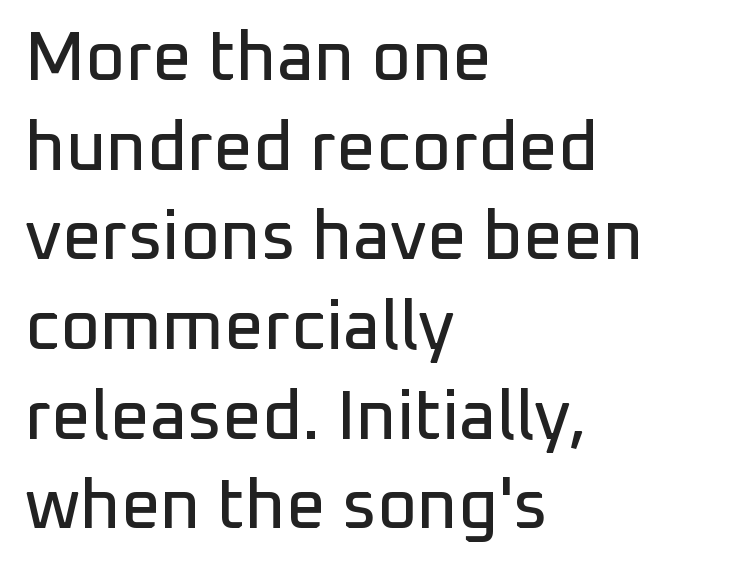
The image shows 69 px sans-serif type, upright; set left-aligned, normal line spacing (1.3x), normal letter spacing, not underlined; low stroke contrast and a medium x-height.
